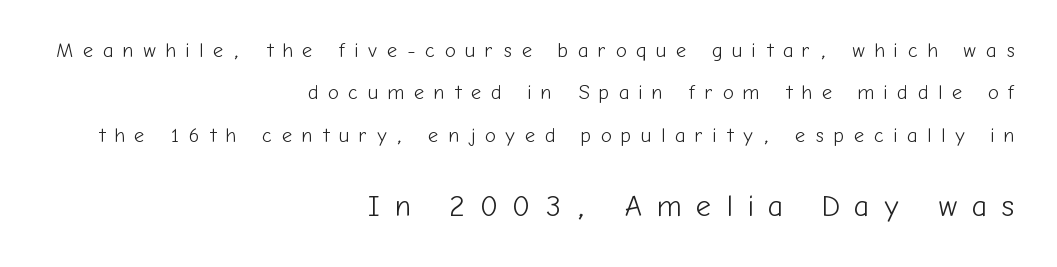
Q: Is the text bold? A: No.
Q: Is the text italic (slanted)? A: No, it is upright.
Q: Is the typeface a serif or a sans-serif typeface? A: Sans-serif.
Q: Is the text underlined? A: No.
Q: How is the paragraph aligned? A: Right-aligned.
Q: Is the spacing between letters normal or unusually wide? A: Unusually wide.
Q: Is the spacing between lines tight, normal or loose? A: Loose.
Q: Which block of text is set in a larger size, the first (top) or the second (bottom)? A: The second (bottom) one.
Q: Width (condensed, normal, or wide)? A: Normal.
Q: Stroke contrast? A: Low.
Q: x-height? A: Medium.
Q: Monospaced? A: No.
